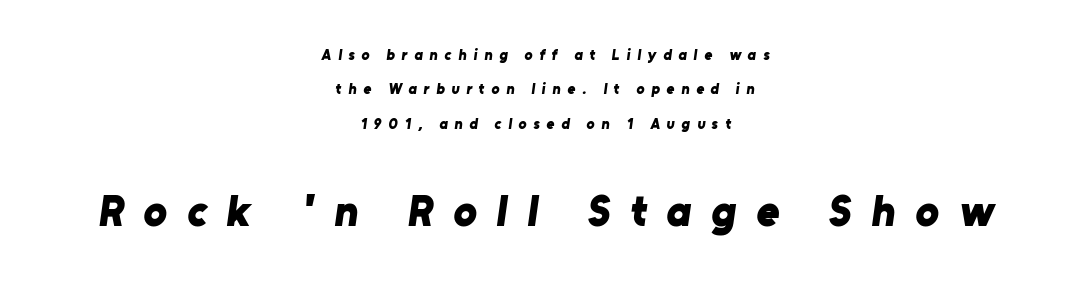
Q: Is the text bold? A: Yes.
Q: Is the typeface a serif or a sans-serif typeface? A: Sans-serif.
Q: Is the text underlined? A: No.
Q: How is the paragraph aligned? A: Centered.
Q: Is the spacing between letters normal or unusually wide? A: Unusually wide.
Q: Is the spacing between lines tight, normal or loose? A: Loose.
Q: Which block of text is set in a larger size, the first (top) or the second (bottom)? A: The second (bottom) one.
Q: Width (condensed, normal, or wide)? A: Normal.
Q: Stroke contrast? A: Low.
Q: x-height? A: Medium.
Q: Monospaced? A: No.
